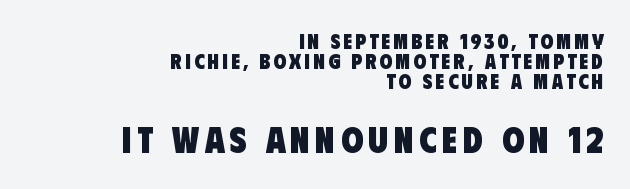
Q: Is the text bold? A: Yes.
Q: Is the typeface a serif or a sans-serif typeface? A: Sans-serif.
Q: Is the text underlined? A: No.
Q: How is the paragraph aligned? A: Right-aligned.
Q: Is the spacing between lines tight, normal or loose? A: Tight.
Q: Which block of text is set in a larger size, the first (top) or the second (bottom)? A: The second (bottom) one.
Q: Width (condensed, normal, or wide)? A: Condensed.
Q: Stroke contrast? A: Low.
Q: x-height? A: Large.
Q: Monospaced? A: No.
